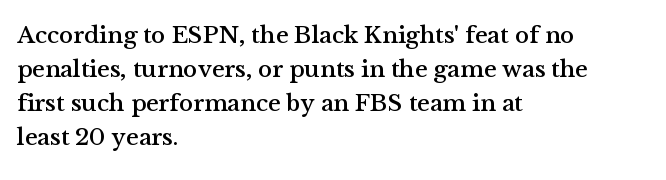
The image shows 24 px text type, upright; set left-aligned, normal line spacing (1.41x), normal letter spacing, not underlined.
